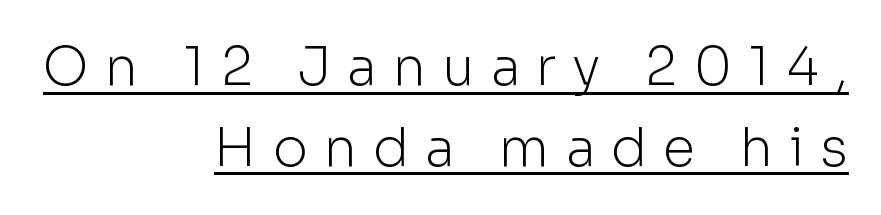
The image shows 53 px light sans-serif type, upright; set right-aligned, normal line spacing (1.52x), unusually wide letter spacing (+0.3 em), underlined; low stroke contrast and a medium x-height.
